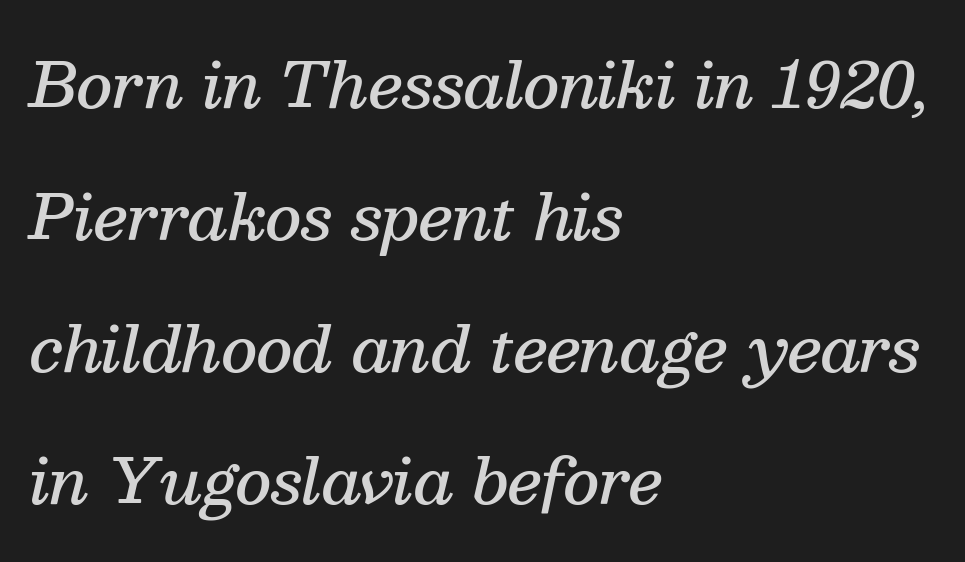
The image shows 62 px semibold serif type, italic (leaning right); set left-aligned, loose line spacing (2.13x), normal letter spacing, not underlined; medium stroke contrast and a medium x-height.
